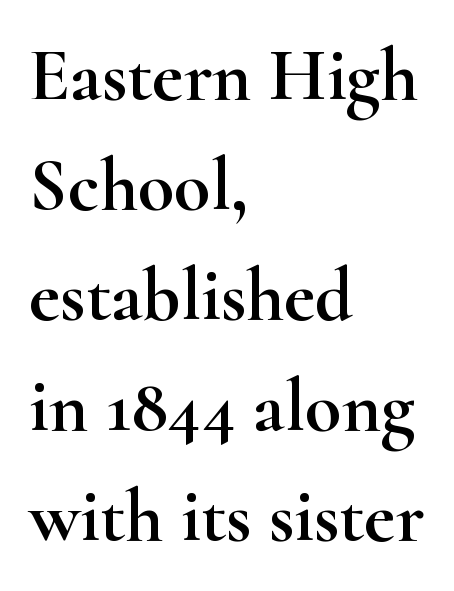
{"serif": "yes", "italic": "no", "width": "wide", "stroke_contrast": "high", "x_height": "small", "monospaced": "no", "underline": "no", "align": "left", "line_spacing": "normal", "line_spacing_ratio": 1.47, "letter_spacing": "normal", "letter_spacing_em": 0.0, "glyph_px": 75}
